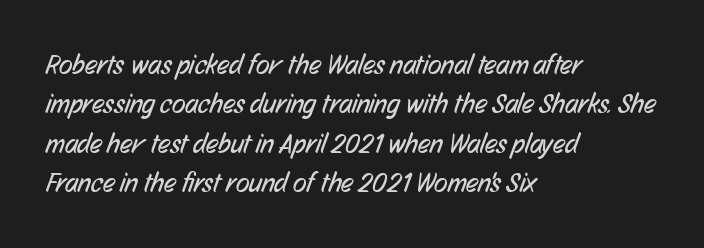
Q: Is the text bold? A: No.
Q: Is the typeface a serif or a sans-serif typeface? A: Sans-serif.
Q: Is the text underlined? A: No.
Q: How is the paragraph aligned? A: Left-aligned.
Q: Is the spacing between letters normal or unusually wide? A: Normal.
Q: Is the spacing between lines tight, normal or loose? A: Normal.
Q: Width (condensed, normal, or wide)? A: Condensed.
Q: Stroke contrast? A: Low.
Q: x-height? A: Medium.
Q: Monospaced? A: No.
